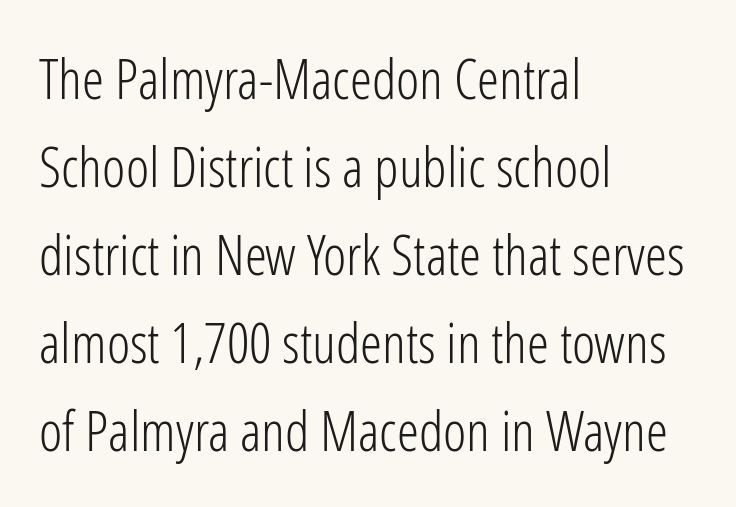
{"serif": "no", "italic": "no", "bold": "no", "weight": "light", "width": "condensed", "stroke_contrast": "low", "x_height": "medium", "monospaced": "no", "underline": "no", "align": "left", "line_spacing": "normal", "line_spacing_ratio": 1.57, "letter_spacing": "normal", "letter_spacing_em": 0.0, "glyph_px": 56}
